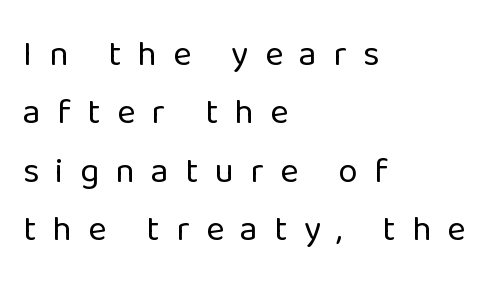
The image shows 35 px regular-weight sans-serif type, upright; set left-aligned, normal line spacing (1.67x), unusually wide letter spacing (+0.47 em), not underlined; low stroke contrast and a medium x-height.
